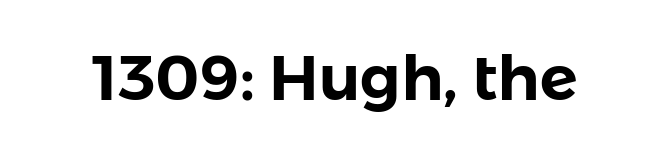
{"serif": "no", "italic": "no", "width": "normal", "stroke_contrast": "low", "x_height": "medium", "monospaced": "no", "underline": "no", "letter_spacing": "normal", "letter_spacing_em": 0.0, "glyph_px": 63}
